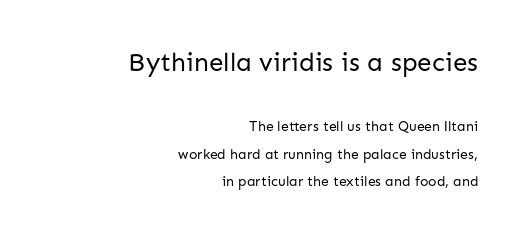
Q: Is the text bold? A: No.
Q: Is the text italic (slanted)? A: No, it is upright.
Q: Is the text underlined? A: No.
Q: How is the paragraph aligned? A: Right-aligned.
Q: Is the spacing between letters normal or unusually wide? A: Normal.
Q: Is the spacing between lines tight, normal or loose? A: Loose.
Q: Which block of text is set in a larger size, the first (top) or the second (bottom)? A: The first (top) one.
